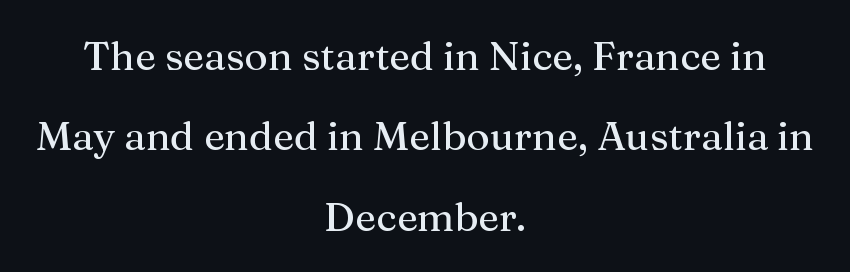
The image shows 40 px serif type, upright; set centered, loose line spacing (2.01x), normal letter spacing, not underlined; medium stroke contrast and a medium x-height.
